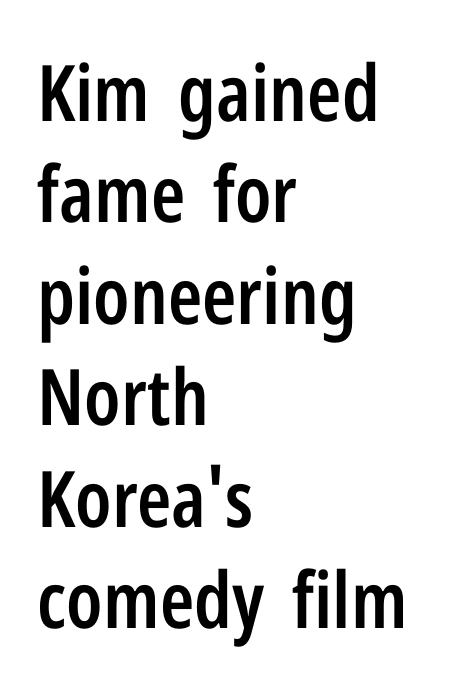
The space directly below the letters is spotless. Short and long lines alike share a common starting point at left. Standard letterfit; no display-style spreading of the glyphs. Successive baselines arrive at the customary interval. Is this a fixed-width face? No — the glyphs have proportional, varying widths. Ordinary non-slanted type is in use.
